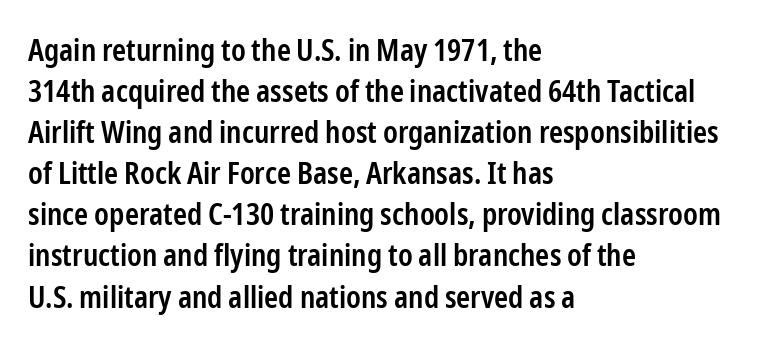
Q: Is the text bold? A: Semi-bold.
Q: Is the text italic (slanted)? A: No, it is upright.
Q: Is the typeface a serif or a sans-serif typeface? A: Sans-serif.
Q: Is the text underlined? A: No.
Q: How is the paragraph aligned? A: Left-aligned.
Q: Is the spacing between letters normal or unusually wide? A: Normal.
Q: Is the spacing between lines tight, normal or loose? A: Normal.
Q: Width (condensed, normal, or wide)? A: Condensed.
Q: Stroke contrast? A: Low.
Q: x-height? A: Medium.
Q: Monospaced? A: No.
